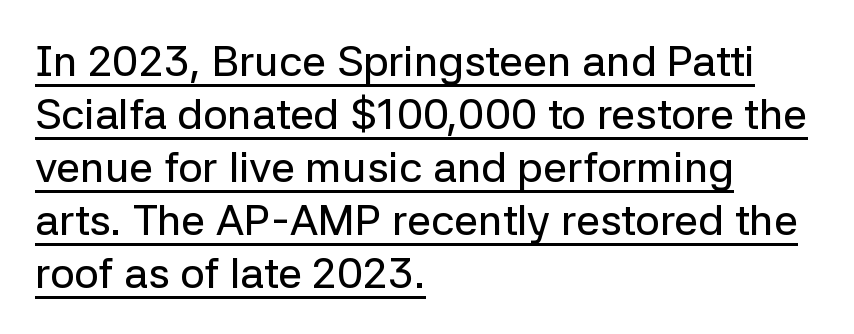
You can tell from the bare stems that sans-serif type was used. The paragraph shown leans on its left margin. Each line of the rendering has a horizontal stroke beneath the glyphs. Posture: vertical.
